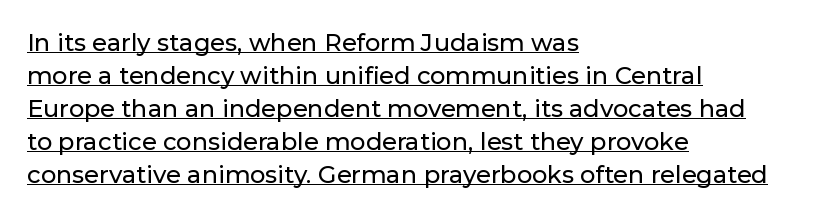
Q: Is the text italic (slanted)? A: No, it is upright.
Q: Is the text underlined? A: Yes.
Q: How is the paragraph aligned? A: Left-aligned.
Q: Is the spacing between letters normal or unusually wide? A: Normal.
Q: Is the spacing between lines tight, normal or loose? A: Normal.
